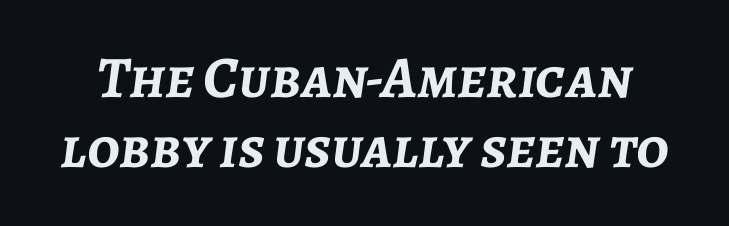
The image shows 59 px semibold type, italic (leaning right); set line spacing 1.19x, normal letter spacing, not underlined; low stroke contrast and a medium x-height.
